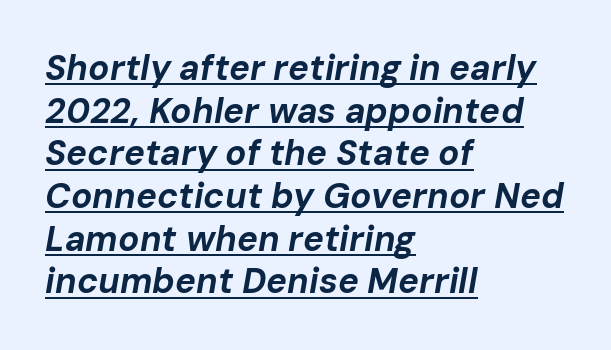
Q: Is the text bold? A: Yes.
Q: Is the text italic (slanted)? A: Yes, it leans right by about 10 degrees.
Q: Is the text underlined? A: Yes.
Q: How is the paragraph aligned? A: Left-aligned.
Q: Is the spacing between letters normal or unusually wide? A: Normal.
Q: Width (condensed, normal, or wide)? A: Normal.
Q: Stroke contrast? A: Low.
Q: x-height? A: Medium.
Q: Monospaced? A: No.
